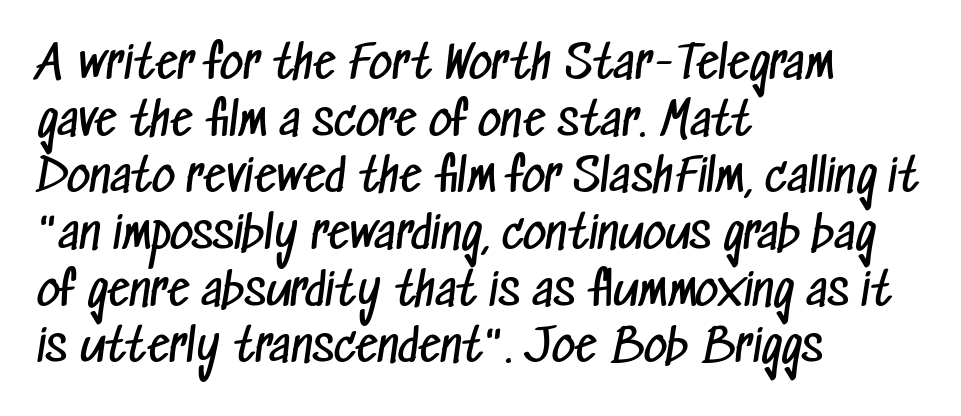
Q: Is the text bold? A: No.
Q: Is the typeface a serif or a sans-serif typeface? A: Sans-serif.
Q: Is the text underlined? A: No.
Q: How is the paragraph aligned? A: Left-aligned.
Q: Is the spacing between letters normal or unusually wide? A: Normal.
Q: Is the spacing between lines tight, normal or loose? A: Normal.
Q: Width (condensed, normal, or wide)? A: Condensed.
Q: Stroke contrast? A: Low.
Q: x-height? A: Medium.
Q: Monospaced? A: No.
